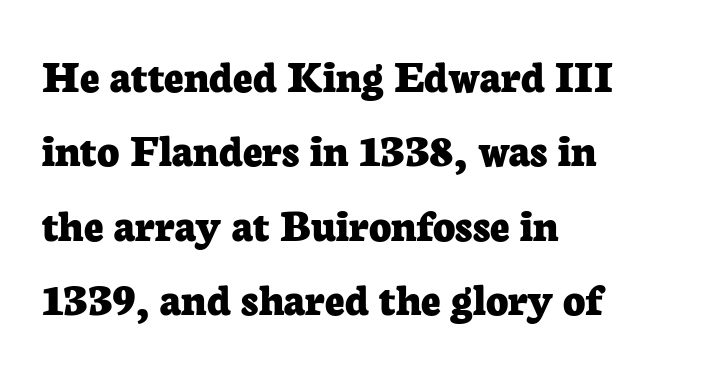
The image shows 48 px bold serif type, upright; set left-aligned, normal line spacing (1.55x), normal letter spacing, not underlined; low stroke contrast and a medium x-height.
